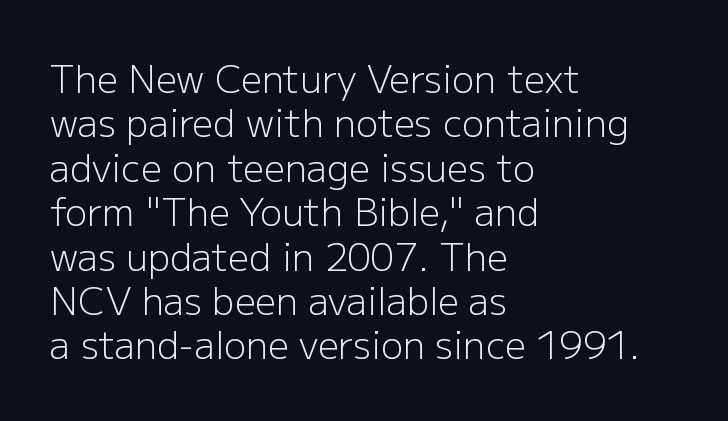
Stems here are at most as thick as an everyday book face. A bare baseline throughout the passage. This sample is left-justified, so line endings fall wherever the words run out. You could call the tracking neutral — neither tight nor loose.
